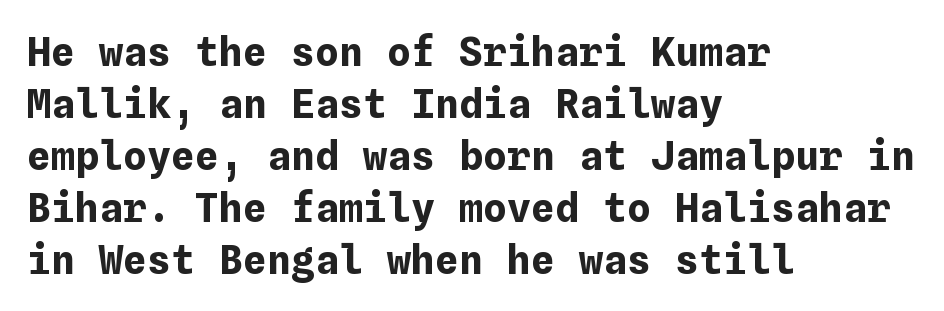
Q: Is the text bold? A: Yes.
Q: Is the text italic (slanted)? A: No, it is upright.
Q: Is the text underlined? A: No.
Q: How is the paragraph aligned? A: Left-aligned.
Q: Is the spacing between letters normal or unusually wide? A: Normal.
Q: Is the spacing between lines tight, normal or loose? A: Normal.
Q: Width (condensed, normal, or wide)? A: Normal.
Q: Stroke contrast? A: Low.
Q: x-height? A: Medium.
